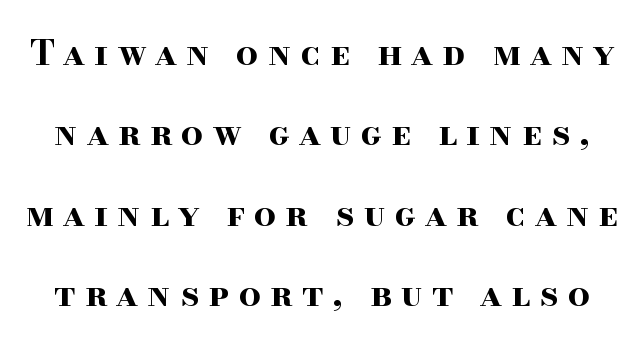
{"serif": "yes", "italic": "no", "bold": "yes", "weight": "bold", "width": "wide", "stroke_contrast": "high", "x_height": "small", "monospaced": "no", "underline": "no", "line_spacing": "loose", "line_spacing_ratio": 2.3, "letter_spacing": "wide", "letter_spacing_em": 0.26, "glyph_px": 35}
